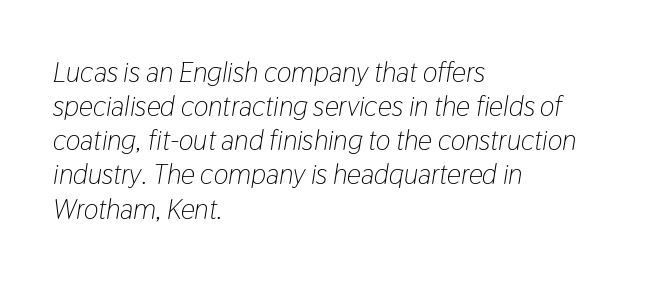
The image shows 28 px light, condensed type, italic (leaning right); set left-aligned, line spacing 1.22x, normal letter spacing, not underlined; low stroke contrast and a medium x-height.
